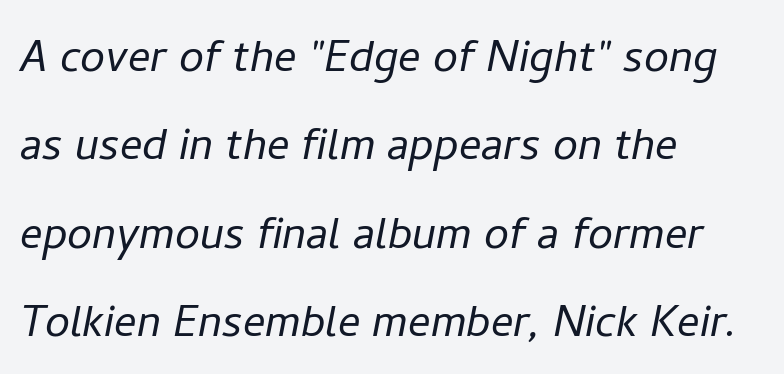
{"italic": "yes", "lean": "right", "slant_degrees": 11, "bold": "no", "weight": "light", "width": "normal", "stroke_contrast": "low", "x_height": "medium", "monospaced": "no", "underline": "no", "align": "left", "line_spacing": "normal", "line_spacing_ratio": 1.58, "letter_spacing": "normal", "letter_spacing_em": 0.0, "glyph_px": 56}
